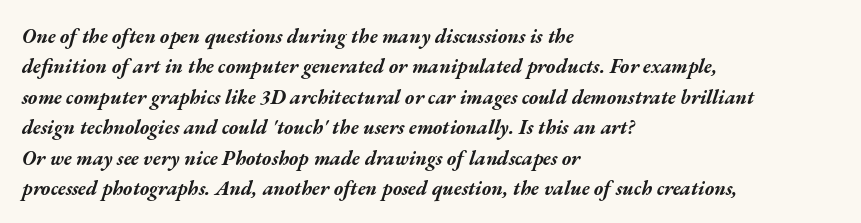
Q: Is the text bold? A: Yes.
Q: Is the text italic (slanted)? A: Yes, it leans right by about 17 degrees.
Q: Is the text underlined? A: No.
Q: How is the paragraph aligned? A: Left-aligned.
Q: Is the spacing between letters normal or unusually wide? A: Normal.
Q: Is the spacing between lines tight, normal or loose? A: Normal.
